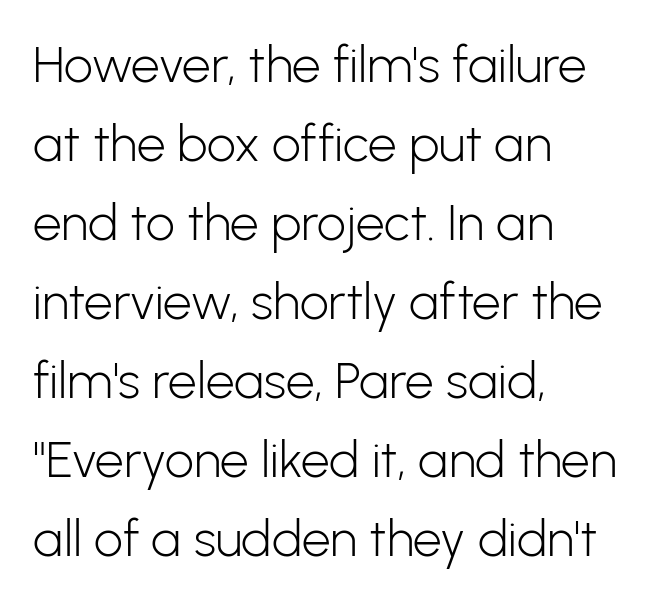
The letters advance in unequal steps, a hallmark of proportional type. Evenly set lines give the paragraph a standard silhouette. To sum up the face: it is a sans, with no serifs. Any mark beneath the type? The region is blank. The typesetter chose a ragged-right arrangement here. In terms of posture, this sample is upright.
